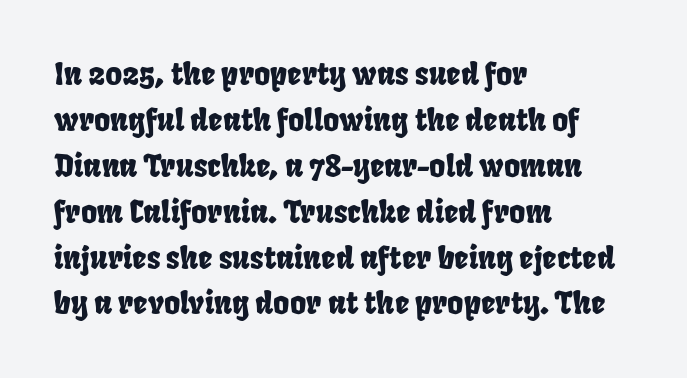
The horizontal fit of the characters is conventional and even. If you measured baseline to baseline, you'd find a middling distance. The type family on display is of the sans-serif kind. In CSS terms this would be text-align: left.
